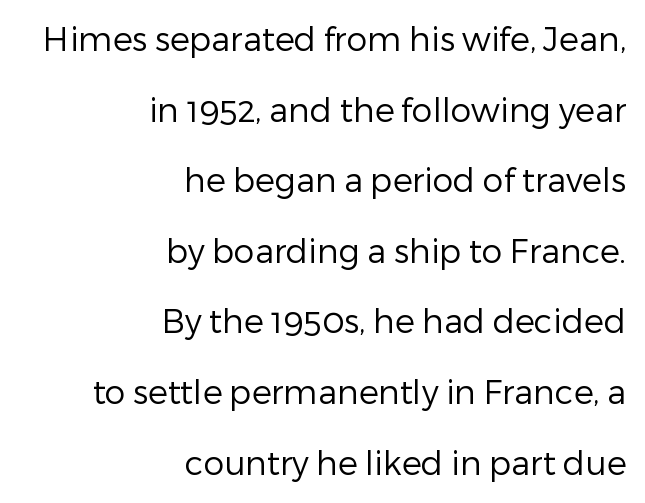
Q: Is the text bold? A: No.
Q: Is the text italic (slanted)? A: No, it is upright.
Q: Is the typeface a serif or a sans-serif typeface? A: Sans-serif.
Q: Is the text underlined? A: No.
Q: How is the paragraph aligned? A: Right-aligned.
Q: Is the spacing between letters normal or unusually wide? A: Normal.
Q: Is the spacing between lines tight, normal or loose? A: Loose.
Q: Width (condensed, normal, or wide)? A: Normal.
Q: Stroke contrast? A: Low.
Q: x-height? A: Medium.
Q: Monospaced? A: No.
